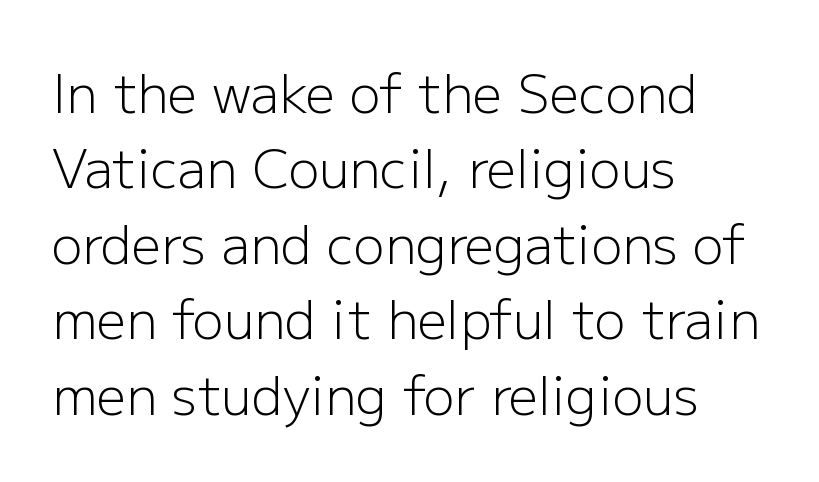
Has an underline been added? It has not. Is there much room between lines? A standard amount, neither cramped nor airy. Here the glyphs are tracked normally, forming tight word shapes. A student would call this left alignment; a typographer would say flush left, rag right. Notice how the stems are strictly vertical — no italics here.
